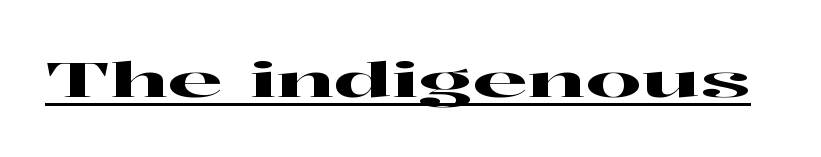
Tall strokes in this sample are plumb rather than angled. The face used here appears with an underline applied. Spacing verdict: proportional, widths tailored to each character. Standard letterfit; no display-style spreading of the glyphs. This sample uses a serif face.
